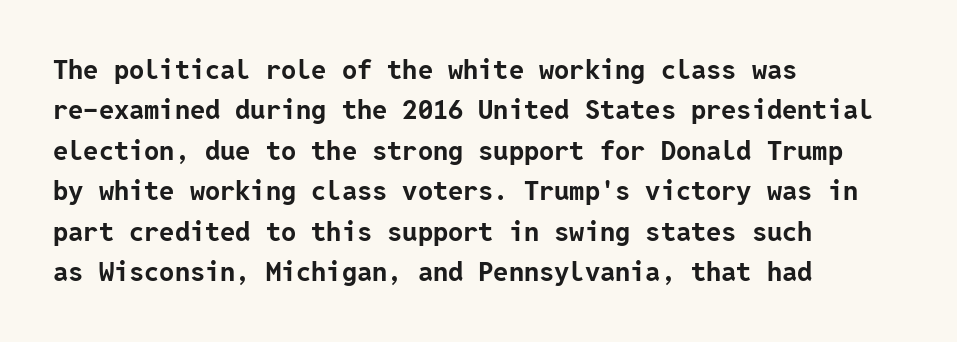
Q: Is the text bold? A: Yes.
Q: Is the text italic (slanted)? A: No, it is upright.
Q: Is the text underlined? A: No.
Q: How is the paragraph aligned? A: Left-aligned.
Q: Is the spacing between letters normal or unusually wide? A: Normal.
Q: Is the spacing between lines tight, normal or loose? A: Normal.
